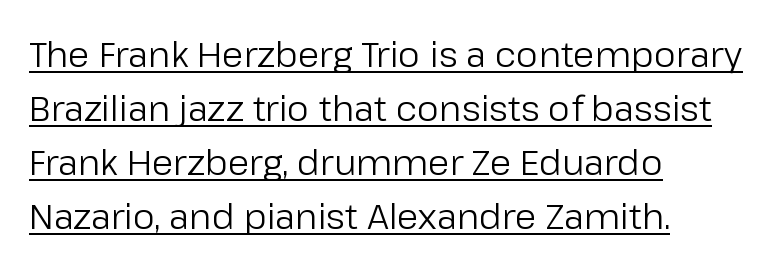
The image shows 35 px regular-weight sans-serif type, upright; set left-aligned, normal line spacing (1.54x), normal letter spacing, underlined; low stroke contrast and a medium x-height.
